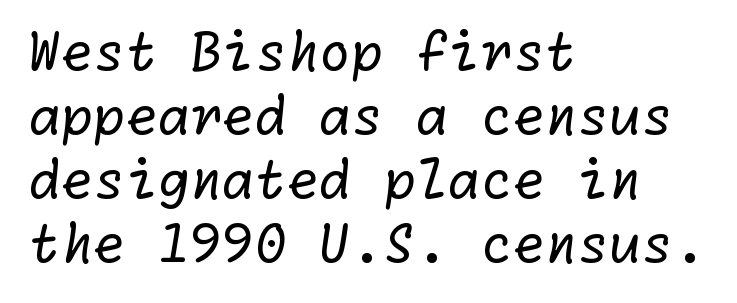
Q: Is the text bold? A: No.
Q: Is the typeface a serif or a sans-serif typeface? A: Sans-serif.
Q: Is the text underlined? A: No.
Q: How is the paragraph aligned? A: Left-aligned.
Q: Is the spacing between letters normal or unusually wide? A: Normal.
Q: Width (condensed, normal, or wide)? A: Normal.
Q: Stroke contrast? A: Low.
Q: x-height? A: Medium.
